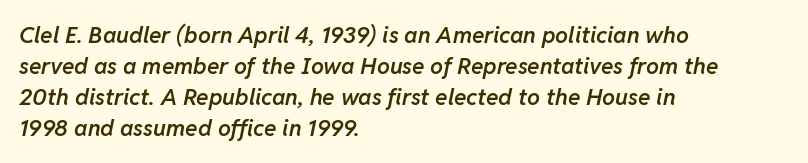
{"italic": "yes", "lean": "right", "slant_degrees": 11, "bold": "semi", "underline": "no", "align": "left", "line_spacing": "normal", "line_spacing_ratio": 1.35, "letter_spacing": "normal", "letter_spacing_em": 0.0, "glyph_px": 23}
